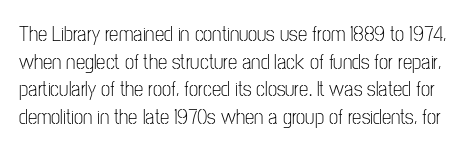
{"italic": "no", "bold": "no", "underline": "no", "line_spacing": "normal", "line_spacing_ratio": 1.31, "letter_spacing": "normal", "letter_spacing_em": 0.0, "glyph_px": 21}
